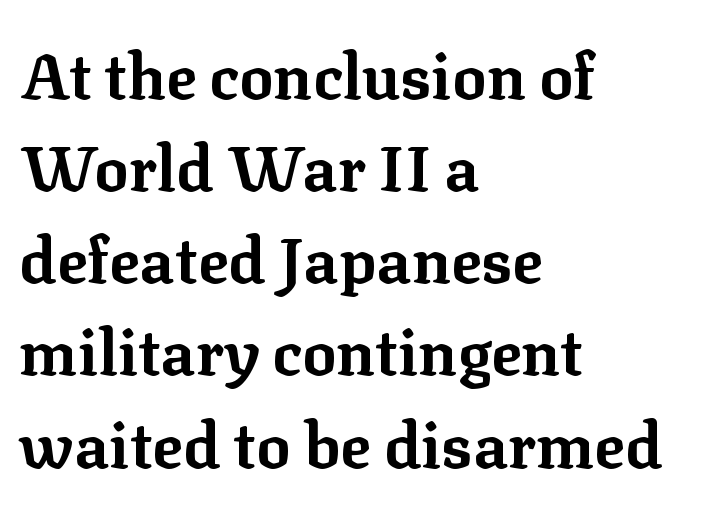
The image shows 64 px bold serif type, upright; set left-aligned, normal line spacing (1.44x), normal letter spacing, not underlined; low stroke contrast and a medium x-height.
